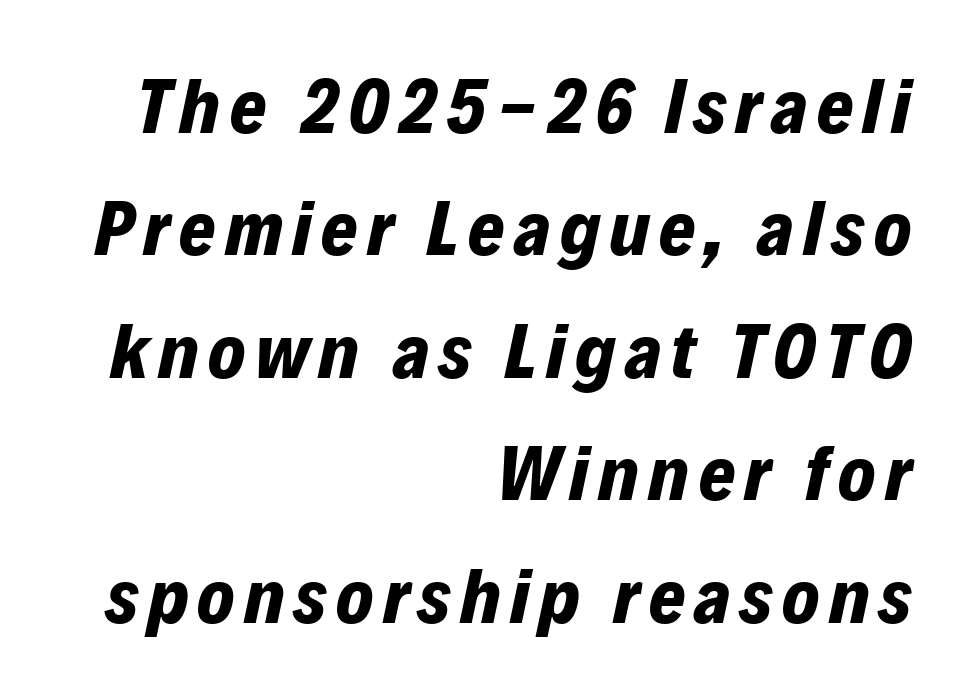
Q: Is the text bold? A: Yes.
Q: Is the text italic (slanted)? A: Yes, it leans right by about 12 degrees.
Q: Is the text underlined? A: No.
Q: How is the paragraph aligned? A: Right-aligned.
Q: Is the spacing between lines tight, normal or loose? A: Normal.
Q: Width (condensed, normal, or wide)? A: Normal.
Q: Stroke contrast? A: Low.
Q: x-height? A: Medium.
Q: Monospaced? A: No.
